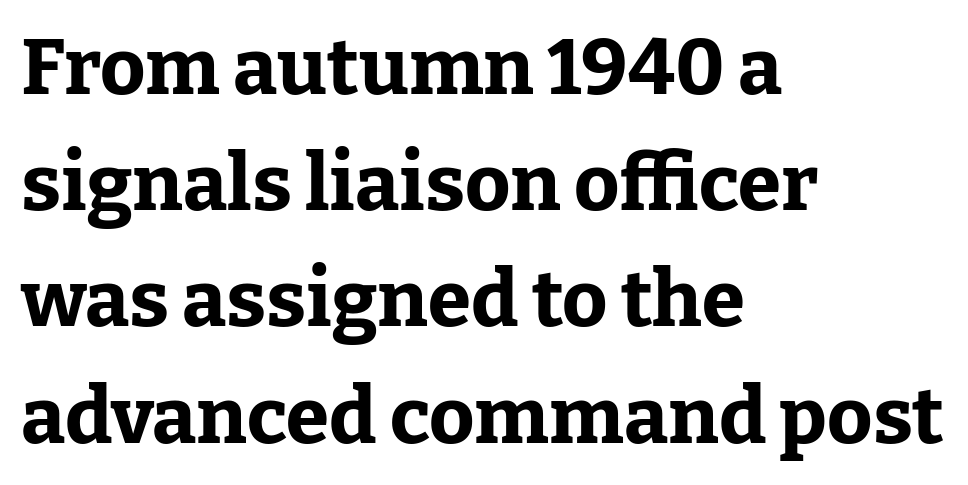
The image shows 78 px bold serif type, upright; set left-aligned, normal line spacing (1.49x), normal letter spacing, not underlined; low stroke contrast and a medium x-height.
